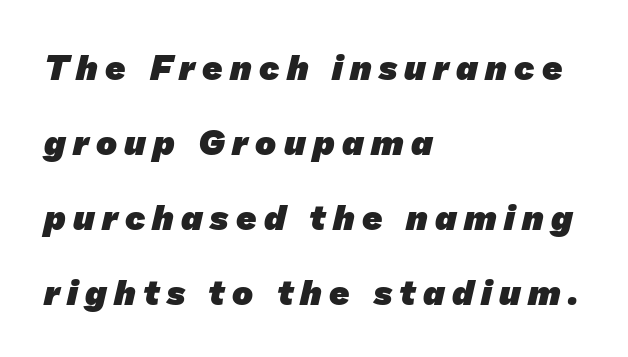
The image shows 35 px heavy sans-serif type; set left-aligned, loose line spacing (2.14x), unusually wide letter spacing (+0.21 em), not underlined; low stroke contrast and a medium x-height.
